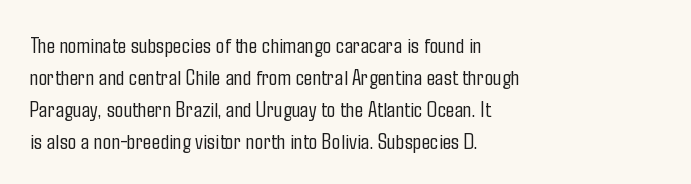
Caption: standard tracking, unaltered. Does the leading feel generous? No, just average. The lines are quadded left. Check the space under the baseline: it is left empty.
